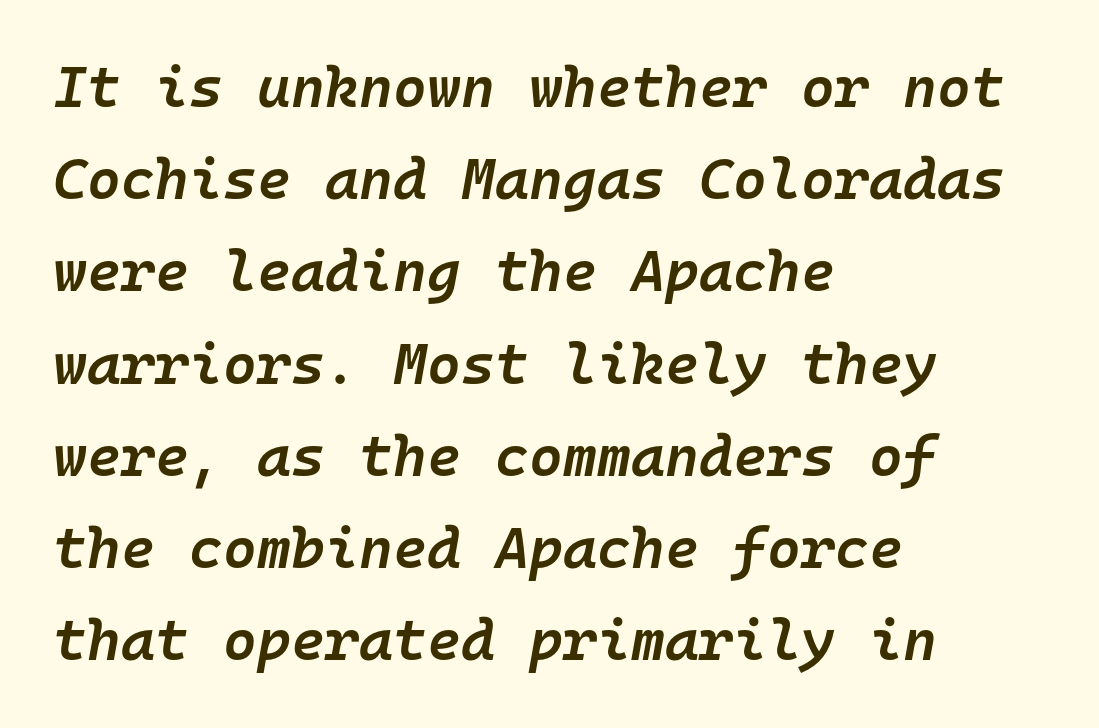
On the weight axis this lands at semibold, roughly 600. The face used here is rendered with its standard letterfit. This sample has the even, mechanical cadence of fixed-width lettering. The zone under the glyphs is completely vacant. Normally led — the rows are evenly, conventionally spaced.
